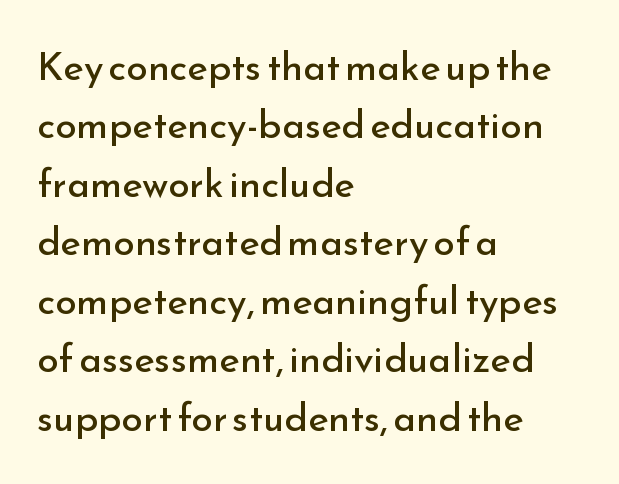
{"serif": "no", "italic": "no", "bold": "no", "weight": "regular", "width": "normal", "stroke_contrast": "low", "x_height": "small", "monospaced": "no", "underline": "no", "align": "left", "line_spacing": "normal", "line_spacing_ratio": 1.5, "letter_spacing": "normal", "letter_spacing_em": 0.0, "glyph_px": 39}
